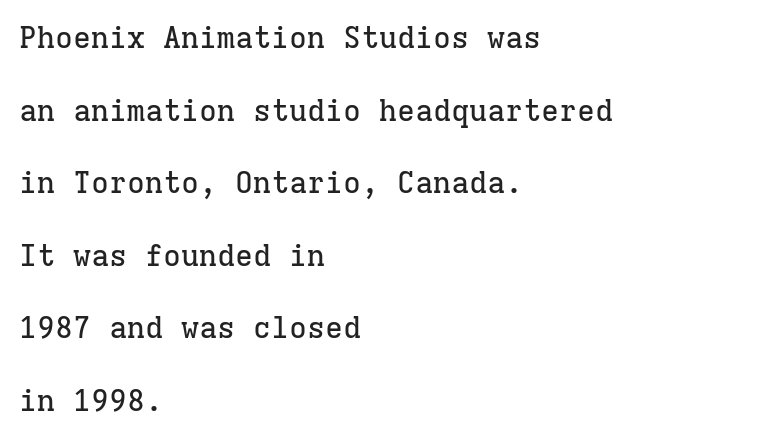
The image shows 30 px serif type, upright, monospaced; set left-aligned, loose line spacing (2.42x), normal letter spacing, not underlined; low stroke contrast and a medium x-height.
